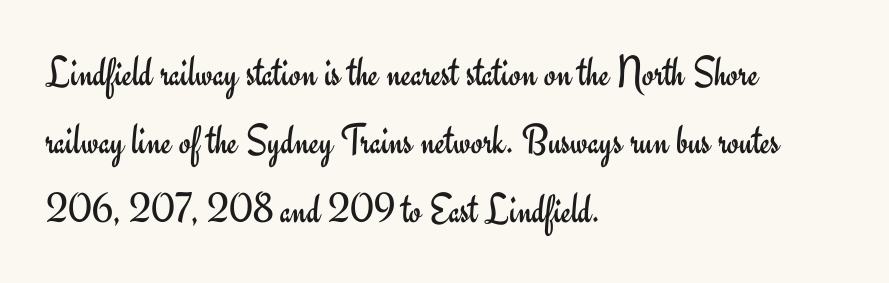
Q: Is the text bold? A: No.
Q: Is the text italic (slanted)? A: Yes.
Q: Is the typeface a serif or a sans-serif typeface? A: Sans-serif.
Q: Is the text underlined? A: No.
Q: How is the paragraph aligned? A: Left-aligned.
Q: Is the spacing between letters normal or unusually wide? A: Normal.
Q: Is the spacing between lines tight, normal or loose? A: Normal.
Q: Width (condensed, normal, or wide)? A: Normal.
Q: Stroke contrast? A: Low.
Q: x-height? A: Small.
Q: Monospaced? A: No.
